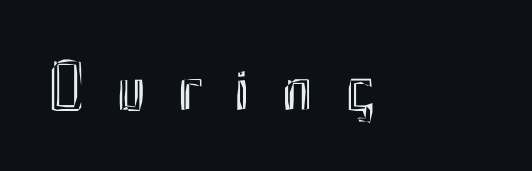
Q: Is the text italic (slanted)? A: No, it is upright.
Q: Is the text underlined? A: No.
Q: How is the paragraph aligned? A: Left-aligned.
Q: Is the spacing between letters normal or unusually wide? A: Unusually wide.
Q: Width (condensed, normal, or wide)? A: Condensed.
Q: x-height? A: Small.
Q: Monospaced? A: No.
